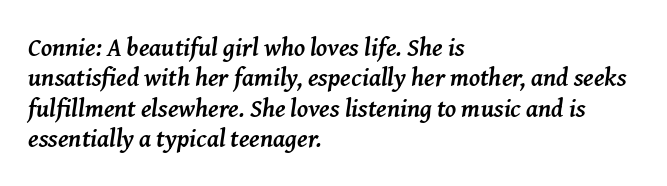
{"italic": "yes", "lean": "right", "slant_degrees": 8, "bold": "yes", "underline": "no", "align": "left", "line_spacing_ratio": 1.22, "letter_spacing": "normal", "letter_spacing_em": 0.0, "glyph_px": 25}
